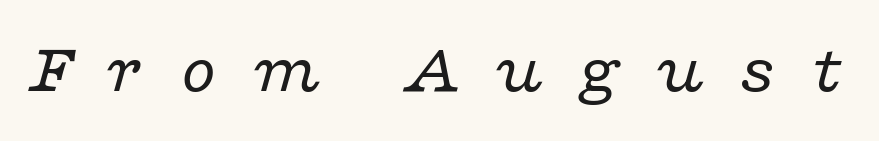
Rule under the text: the space is simply empty. This sample uses a serif face. These lines are rendered in a variable-pitch font. How are the letters spaced? Widely, with obvious added tracking.
